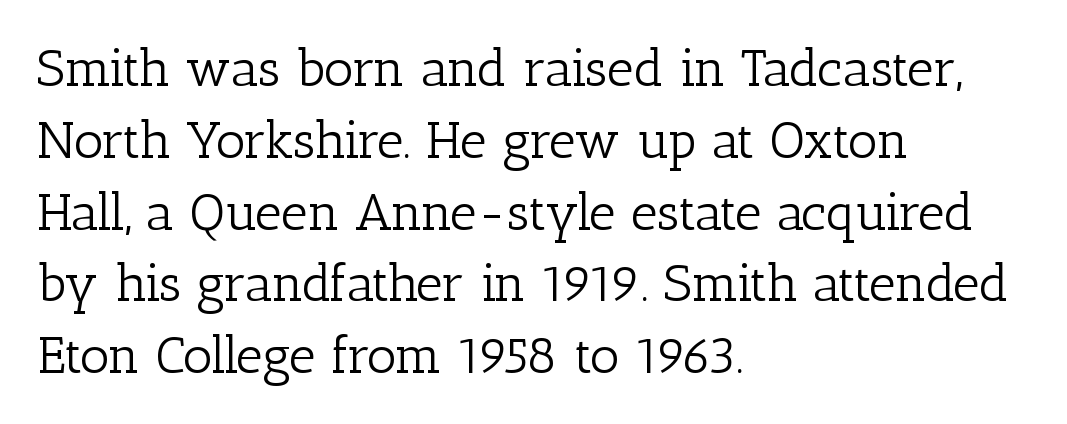
These lines are composed in type with serifs. A typesetter would call this leading conventional body-copy spacing. Do the characters align in a grid? No, the font is proportional. A roman cut, with each character standing at attention. The specimen omits any rule beneath the text block's lines.
